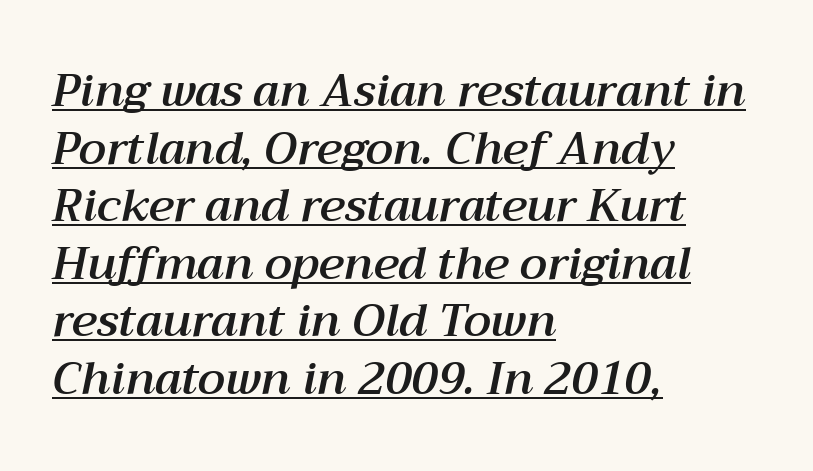
These characters rest on top of a visible drawn line. All the whitespace from short lines collects on the right. Spacing verdict: proportional, widths tailored to each character. Honestly, the row spacing looks completely unremarkable. The letters are slanted; this is an italic face. Nobody touched the tracking dial on this one.
